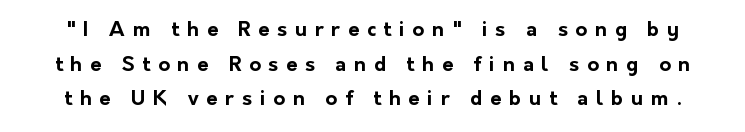
Q: Is the text bold? A: Yes.
Q: Is the text italic (slanted)? A: No, it is upright.
Q: Is the text underlined? A: No.
Q: Is the spacing between letters normal or unusually wide? A: Unusually wide.
